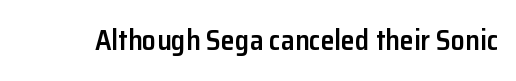
Q: Is the text bold? A: Semi-bold.
Q: Is the text italic (slanted)? A: No, it is upright.
Q: Is the typeface a serif or a sans-serif typeface? A: Sans-serif.
Q: Is the text underlined? A: No.
Q: Is the spacing between letters normal or unusually wide? A: Normal.
Q: Width (condensed, normal, or wide)? A: Normal.
Q: Stroke contrast? A: Low.
Q: x-height? A: Medium.
Q: Monospaced? A: No.
